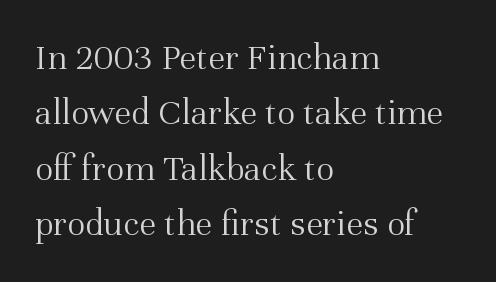
Do the characters align in a grid? No, the font is proportional. A classic flush-left, rag-right setting is used for this passage. The font's upright variant was chosen for this text. Is this a sans? No — the strokes have serifs. Descenders are the only things crossing below the line. Is there much room between lines? A standard amount, neither cramped nor airy.
